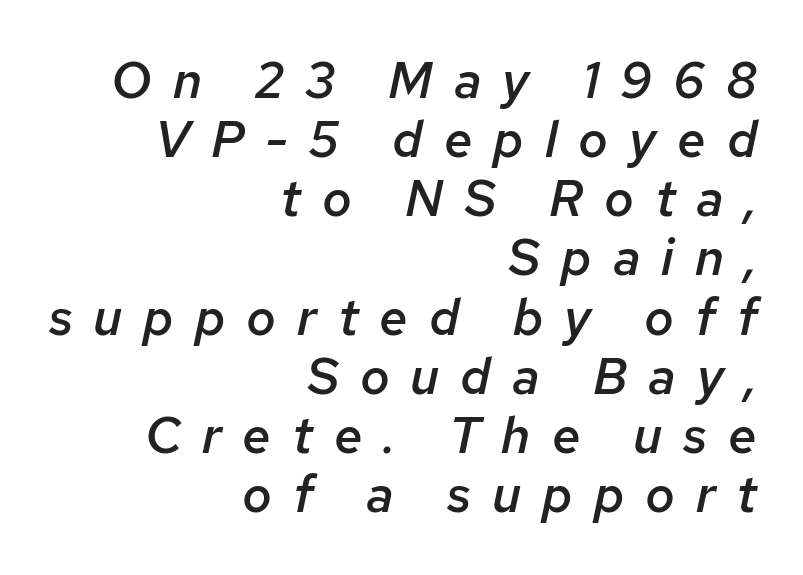
{"italic": "yes", "lean": "right", "slant_degrees": 12, "bold": "semi", "weight": "semibold", "width": "normal", "stroke_contrast": "low", "x_height": "medium", "monospaced": "no", "underline": "no", "align": "right", "line_spacing_ratio": 1.16, "letter_spacing": "wide", "letter_spacing_em": 0.41, "glyph_px": 51}
